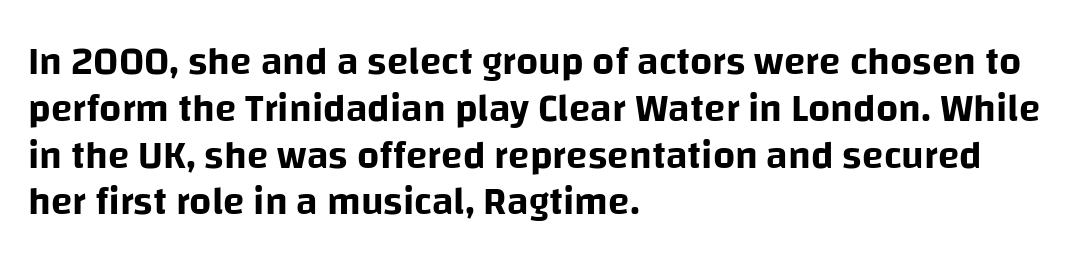
{"serif": "no", "italic": "no", "width": "normal", "stroke_contrast": "low", "x_height": "large", "monospaced": "no", "underline": "no", "align": "left", "line_spacing_ratio": 1.2, "letter_spacing": "normal", "letter_spacing_em": 0.0, "glyph_px": 39}
